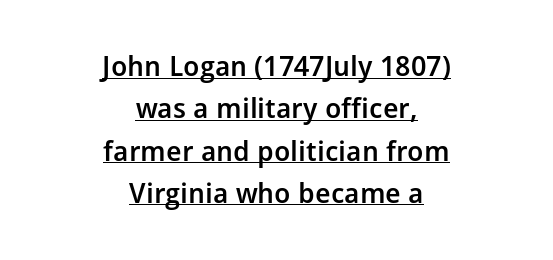
{"serif": "no", "italic": "no", "bold": "semi", "weight": "semibold", "width": "normal", "stroke_contrast": "low", "x_height": "medium", "monospaced": "no", "underline": "yes", "align": "center", "line_spacing": "normal", "line_spacing_ratio": 1.51, "letter_spacing": "normal", "letter_spacing_em": 0.0, "glyph_px": 28}
